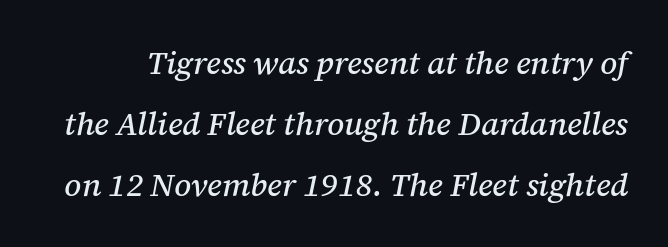
You could call the tracking neutral — neither tight nor loose. The zone under the glyphs is completely vacant. Slant detected: the letters are inclined. Summary of vertical rhythm: relaxed, with wide interline spacing. Stroke terminals: seriffed. Each letter keeps its own natural width here, so spacing adapts to shape.
